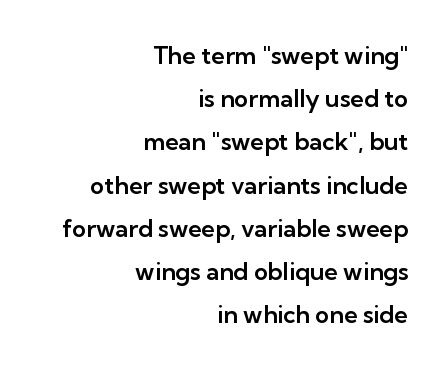
Compared with typical body copy, the letter spacing here is the same. A roman cut, with each character standing at attention. The passage shown is not underscored anywhere. The rag falls on the left side of this text block.
